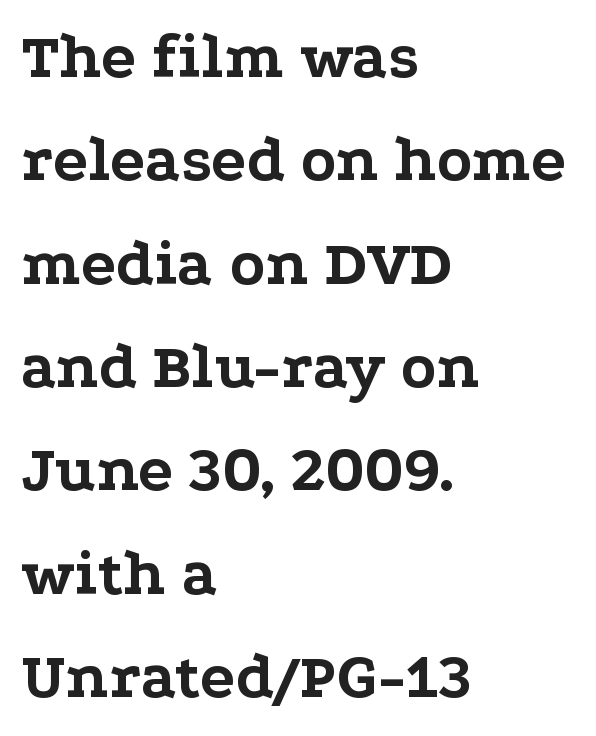
{"serif": "yes", "italic": "no", "bold": "yes", "weight": "bold", "width": "wide", "stroke_contrast": "low", "x_height": "medium", "monospaced": "no", "underline": "no", "align": "left", "line_spacing": "normal", "line_spacing_ratio": 1.59, "letter_spacing": "normal", "letter_spacing_em": 0.0, "glyph_px": 65}
